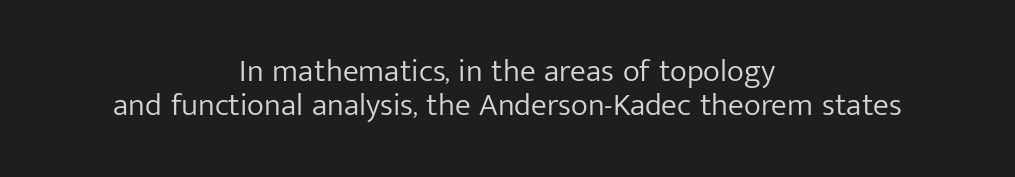
Tall strokes in this sample are plumb rather than angled. In terms of letterform style, serifs are entirely absent. There is no visible air inserted between adjacent glyphs. Leftover space on each line is divided equally before and after the words. Descenders hang freely into open space. Nothing heavy about these letters — not bold at all.
